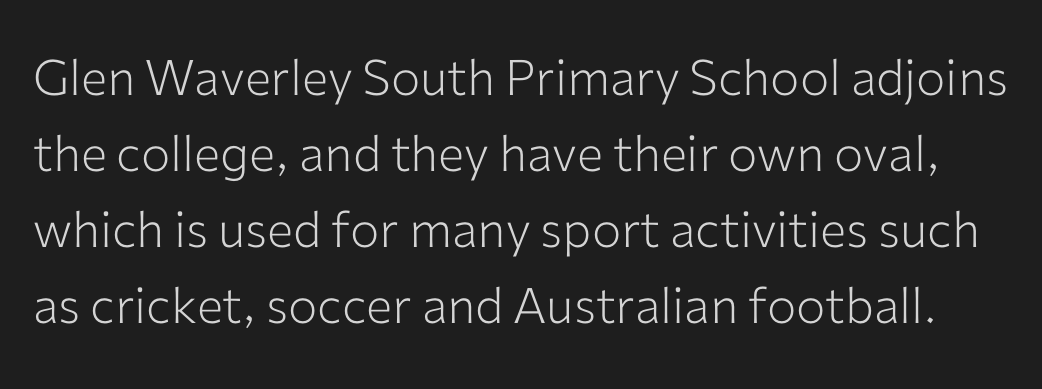
The image shows 49 px light sans-serif type, upright; set normal line spacing (1.55x), normal letter spacing, not underlined; low stroke contrast and a medium x-height.
